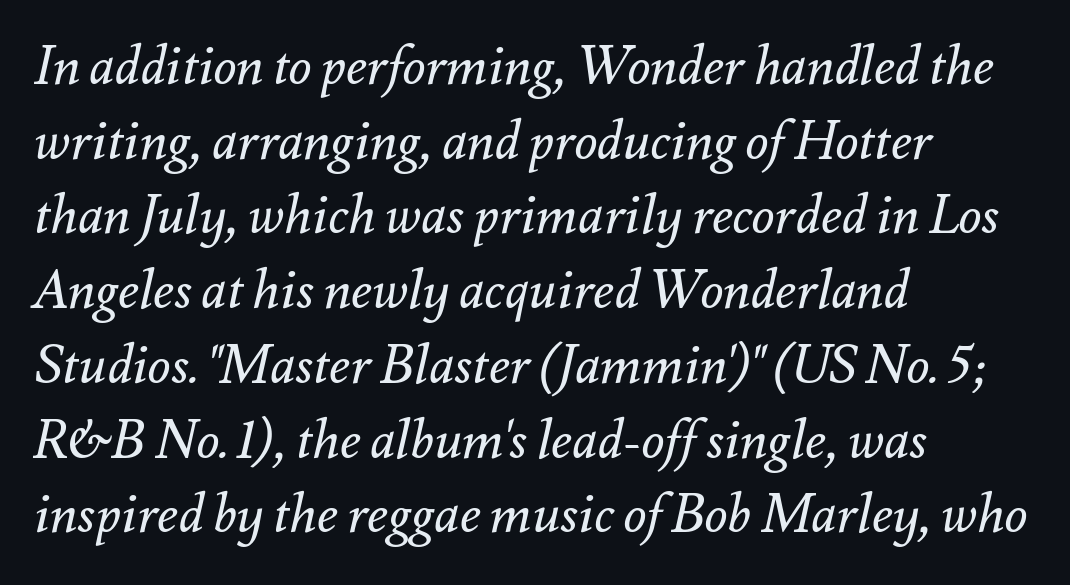
{"italic": "yes", "lean": "right", "slant_degrees": 12, "bold": "no", "weight": "regular", "width": "normal", "stroke_contrast": "medium", "x_height": "small", "monospaced": "no", "underline": "no", "align": "left", "line_spacing": "normal", "line_spacing_ratio": 1.41, "letter_spacing": "normal", "letter_spacing_em": 0.0, "glyph_px": 53}
